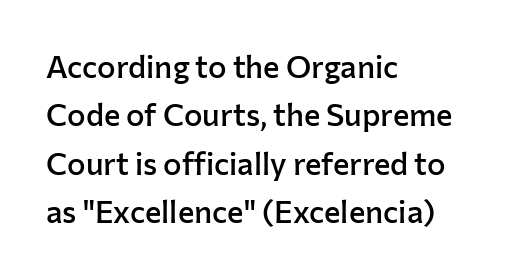
{"serif": "no", "italic": "no", "bold": "semi", "weight": "semibold", "width": "normal", "stroke_contrast": "low", "x_height": "medium", "monospaced": "no", "underline": "no", "align": "left", "line_spacing": "normal", "line_spacing_ratio": 1.56, "letter_spacing": "normal", "letter_spacing_em": 0.0, "glyph_px": 31}
